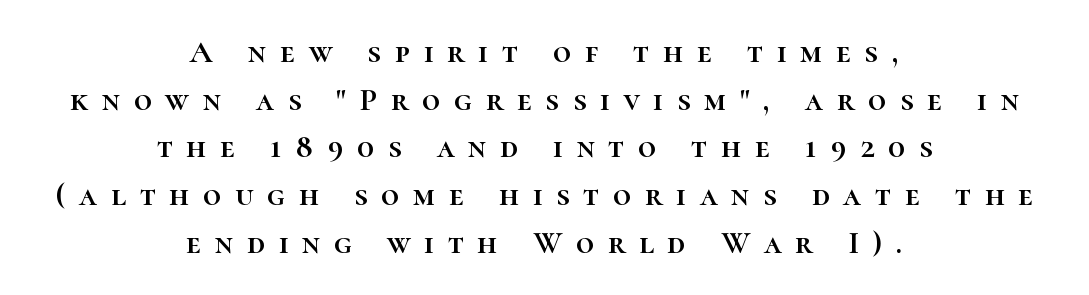
Q: Is the text italic (slanted)? A: No, it is upright.
Q: Is the text underlined? A: No.
Q: How is the paragraph aligned? A: Centered.
Q: Is the spacing between letters normal or unusually wide? A: Unusually wide.
Q: Is the spacing between lines tight, normal or loose? A: Normal.
Q: Width (condensed, normal, or wide)? A: Normal.
Q: Stroke contrast? A: High.
Q: x-height? A: Medium.
Q: Monospaced? A: No.
